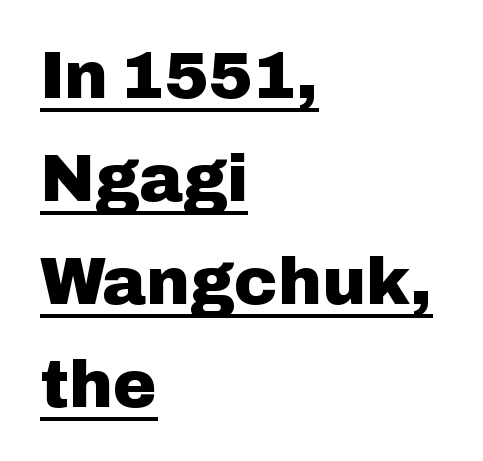
{"serif": "no", "italic": "no", "bold": "yes", "weight": "heavy", "width": "normal", "stroke_contrast": "low", "x_height": "medium", "monospaced": "no", "underline": "yes", "align": "left", "line_spacing": "normal", "line_spacing_ratio": 1.56, "letter_spacing": "normal", "letter_spacing_em": 0.0, "glyph_px": 66}
